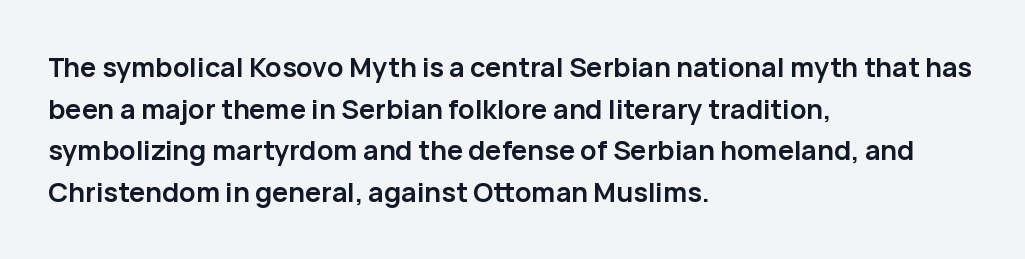
{"italic": "no", "bold": "yes", "underline": "no", "align": "left", "line_spacing": "normal", "line_spacing_ratio": 1.54, "letter_spacing": "normal", "letter_spacing_em": 0.0, "glyph_px": 27}
